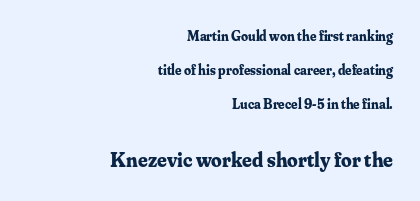
These lines carry a lot of weight — the face is fully bold. Posture: upright roman. Short note: letters normally spaced. The rendering enlarges the type as you move from the upper chunk to the lower. Leading is clearly above the norm, producing a sparse column. The compositor pushed each line to the right boundary.
